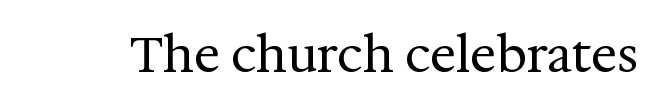
Looks like regular typesetting: each glyph gets only the width it needs. The face used here is rendered with its standard letterfit. Classification — serif. This is roman type, the default non-slanted kind. Is the stroke heavy? The answer is a plain regular-or-lighter. Only glyphs here, with clear space below each row.
